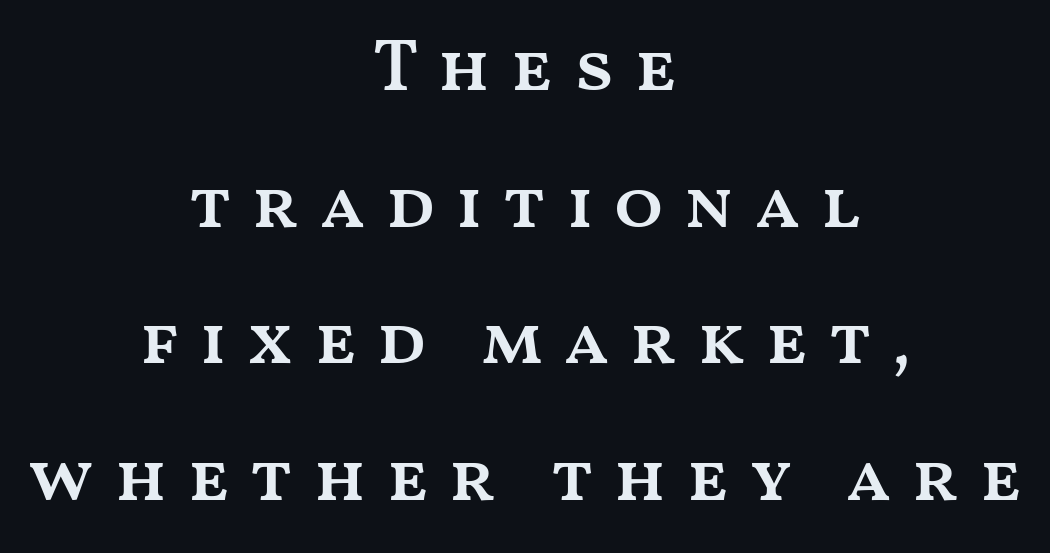
Varying glyph widths throughout — classic text-font behaviour. The baseline area is clear. In CSS terms this would be text-align: center. Slightly chunky letters — semibold, I'd say, not full bold. Spacing between characters has been opened up far beyond the box default. If you drew a line through each stem, it would be perfectly vertical.
